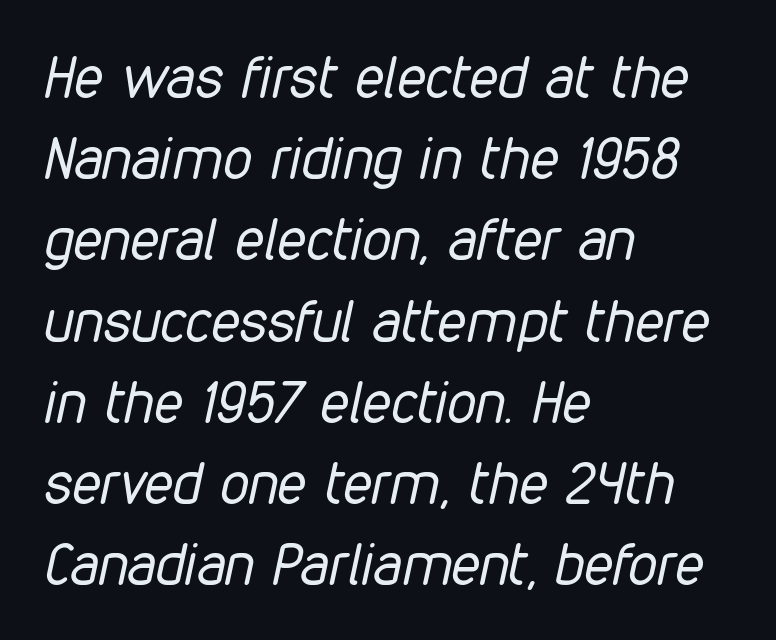
Look at the tracking — it's just the regular setting, nothing added. Posture: slanted. The passage shown is typed in a proportional face where columns would drift. A student would call this left alignment; a typographer would say flush left, rag right. Clear beneath every line of the passage. These glyphs show unthickened strokes, regular width or finer.
